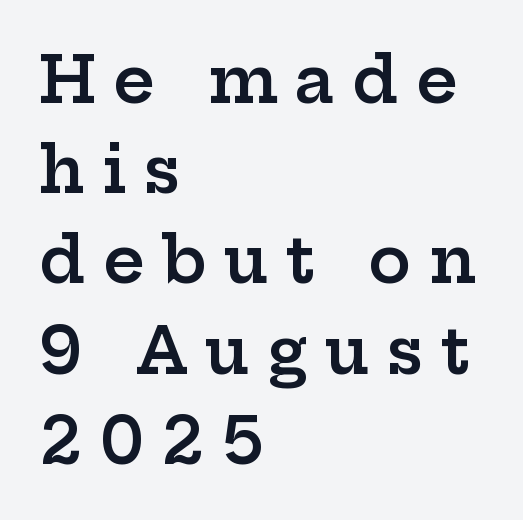
The image shows 64 px semibold, wide serif type, upright; set left-aligned, normal line spacing (1.41x), unusually wide letter spacing (+0.27 em), not underlined; low stroke contrast and a medium x-height.
